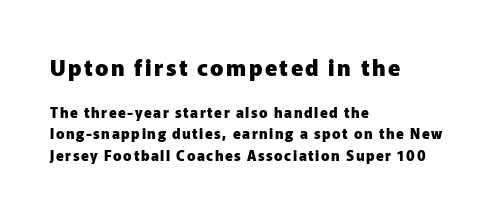
Look at the glyph heights: the upper group is clearly the bigger setting. Bold? Absolutely — the strokes are thick and heavy. Underlining? Definitely not there. A normal amount of white space separates one row of letters from the next. A typesetter would mark this as roman, not italic.
